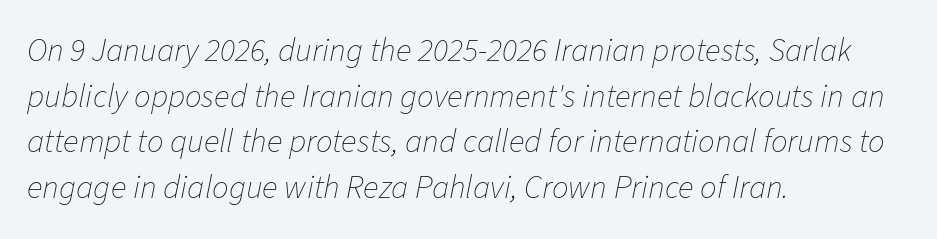
{"italic": "yes", "lean": "right", "slant_degrees": 11, "bold": "no", "weight": "thin", "width": "normal", "stroke_contrast": "low", "x_height": "medium", "monospaced": "no", "underline": "no", "align": "left", "line_spacing": "normal", "line_spacing_ratio": 1.38, "letter_spacing": "normal", "letter_spacing_em": 0.0, "glyph_px": 33}
